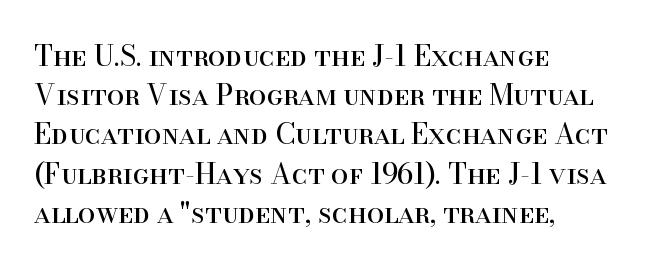
{"serif": "yes", "italic": "no", "bold": "no", "weight": "regular", "width": "normal", "stroke_contrast": "high", "x_height": "small", "monospaced": "no", "underline": "no", "align": "left", "line_spacing": "normal", "line_spacing_ratio": 1.4, "letter_spacing": "normal", "letter_spacing_em": 0.0, "glyph_px": 28}
